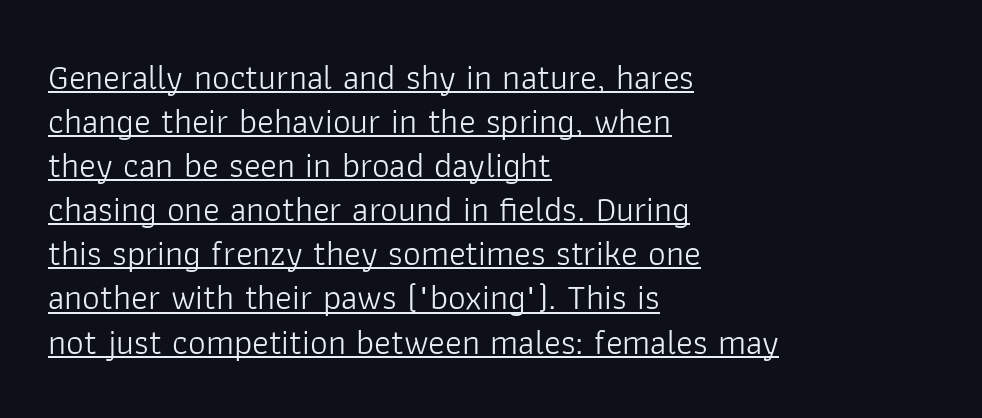
Type style note: lacks serifs. In terms of posture, this sample is upright. Glance below the letters and you will spot a drawn line. The face looks like a standard text weight, possibly lighter.
